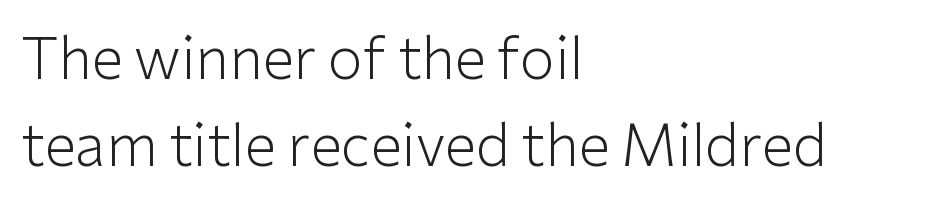
The image shows 57 px light sans-serif type, upright; set left-aligned, normal line spacing (1.52x), normal letter spacing, not underlined; low stroke contrast and a medium x-height.
